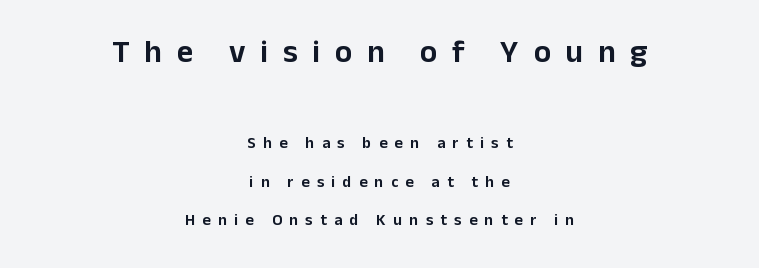
The image shows 32 px sans-serif type, upright; set centered, loose line spacing (2.4x), unusually wide letter spacing (+0.46 em), not underlined; the first (top) block is 2.0x larger; low stroke contrast and a medium x-height.
